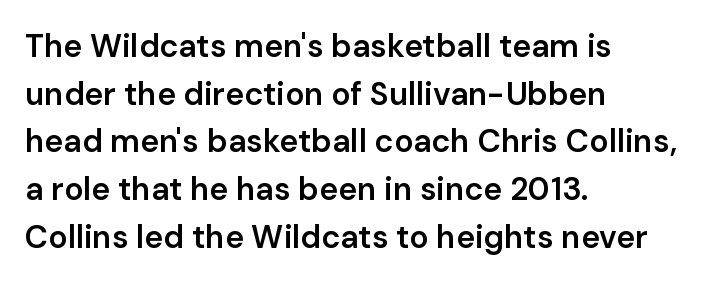
The foot of each line stays bare and open. Look at the tracking — it's just the regular setting, nothing added. A typesetter would mark this as roman, not italic. Every letter is mildly thick-stroked: semibold rather than bold.
